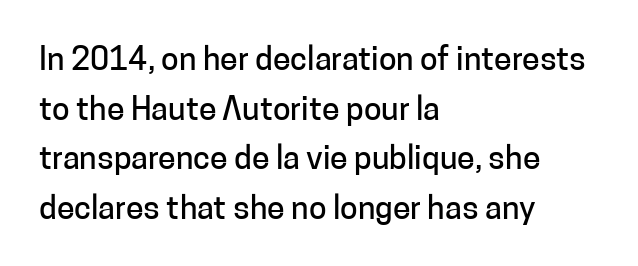
{"serif": "no", "italic": "no", "width": "normal", "stroke_contrast": "low", "x_height": "medium", "monospaced": "no", "underline": "no", "align": "left", "line_spacing": "normal", "line_spacing_ratio": 1.55, "letter_spacing": "normal", "letter_spacing_em": 0.0, "glyph_px": 32}
